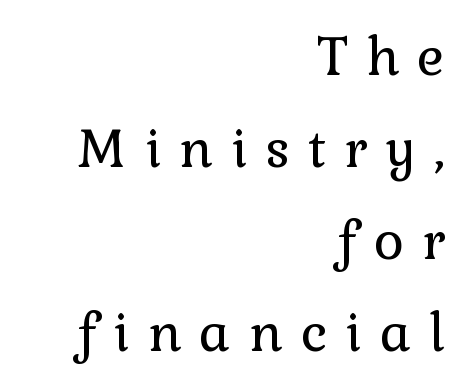
Casual observation: everything's shoved over to the right. Serifs: yes, visible at the terminals of the letterforms. The string is rendered with underlining switched off. On a weight scale, this lands at 450 or below. Proportional: the letters do not fall into vertical columns. The gaps between neighbouring characters are conspicuously large.
